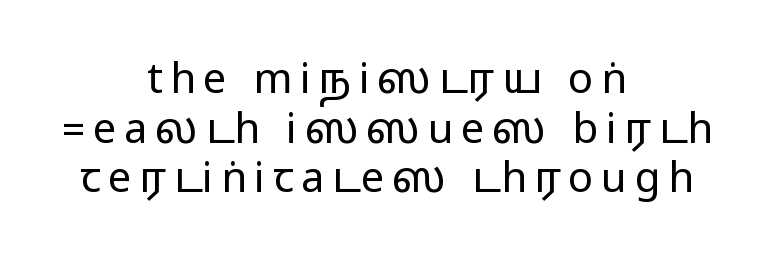
Q: Is the text italic (slanted)? A: No, it is upright.
Q: Is the typeface a serif or a sans-serif typeface? A: Sans-serif.
Q: Is the text underlined? A: No.
Q: How is the paragraph aligned? A: Centered.
Q: Width (condensed, normal, or wide)? A: Wide.
Q: Stroke contrast? A: Medium.
Q: Monospaced? A: No.
